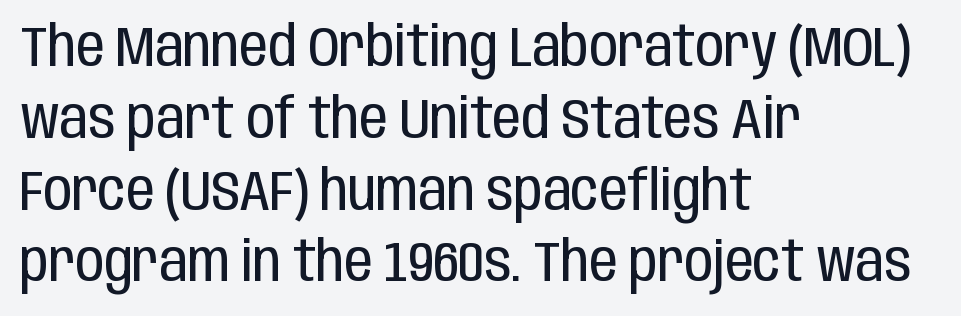
The image shows 57 px regular-weight, condensed sans-serif type, upright; set left-aligned, normal line spacing (1.26x), normal letter spacing, not underlined; low stroke contrast and a large x-height.
